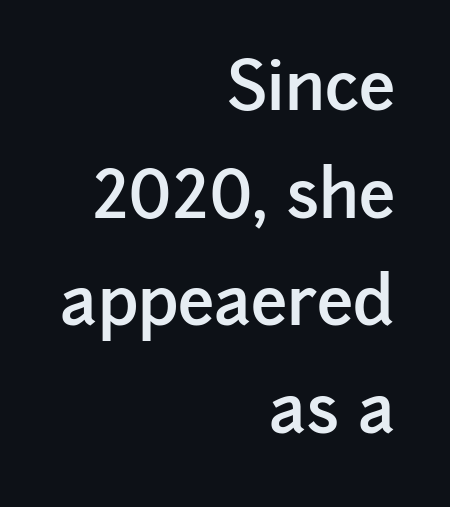
Has an underline been added? It has not. This rendering employs a face without finishing strokes, i.e., a sans-serif. What's the leading like? Ordinary, nothing unusual. Standard letterfit; no display-style spreading of the glyphs.
